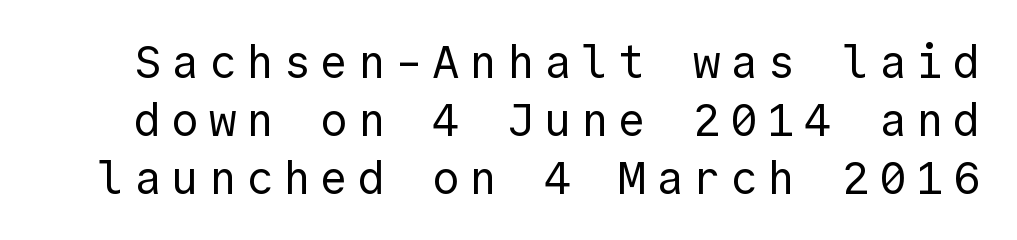
This is roman type, the default non-slanted kind. Stroke thickness stays within the range of a standard reading face or lighter. Letter spacing: wide. No feet cap the strokes, marking this as sans-serif type.
